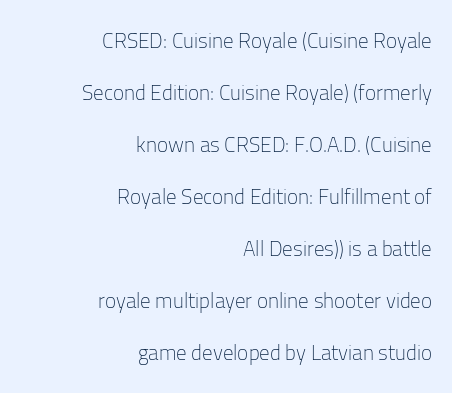
Q: Is the text bold? A: No.
Q: Is the text italic (slanted)? A: No, it is upright.
Q: Is the text underlined? A: No.
Q: How is the paragraph aligned? A: Right-aligned.
Q: Is the spacing between letters normal or unusually wide? A: Normal.
Q: Is the spacing between lines tight, normal or loose? A: Loose.
